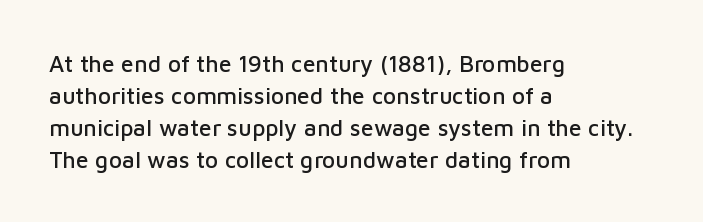
These lines are set flush left with a ragged right edge. Nope, not italic — everything's standing straight. Observe the ordinary spacing: letters are neighbours, not strangers. Vertically, the passage feels balanced, rows spaced as you'd expect. Has an underline been added? It has not.
